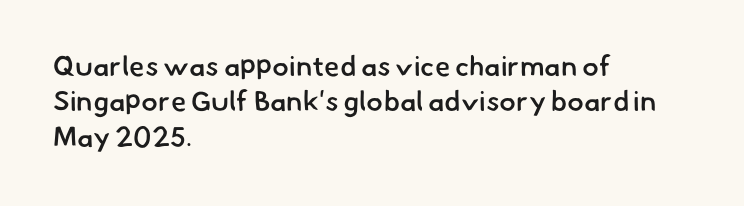
The foot of each line stays bare and open. I'd describe the lettering as semibold — firm but not a full bold. Character widths vary here, with narrow letters taking less room than wide ones. These lines are set flush left with a ragged right edge. Caption: standard tracking, unaltered.
